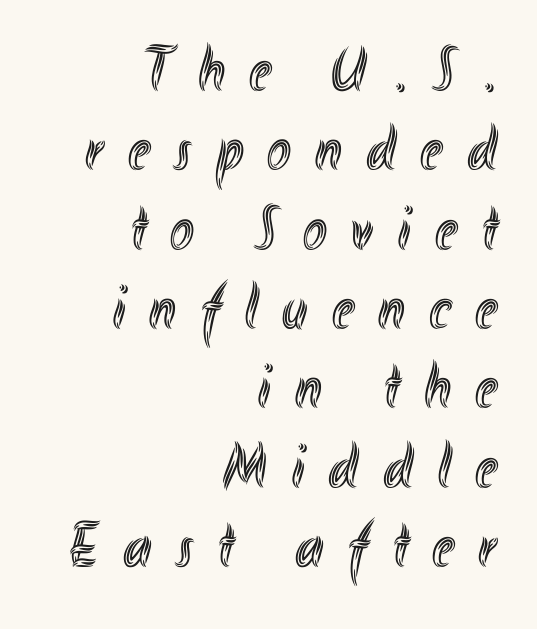
Q: Is the text italic (slanted)? A: Yes.
Q: Is the text underlined? A: No.
Q: How is the paragraph aligned? A: Right-aligned.
Q: Is the spacing between letters normal or unusually wide? A: Unusually wide.
Q: Width (condensed, normal, or wide)? A: Condensed.
Q: x-height? A: Small.
Q: Monospaced? A: No.
